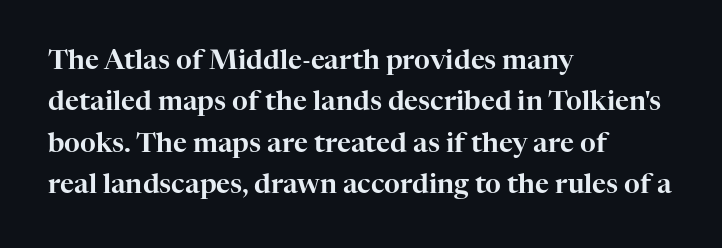
Successive baselines arrive at the customary interval. Short and long lines alike share a common starting point at left. Italic: no, the glyphs are upright roman. Short note: letters normally spaced. Quick note: underline off.
